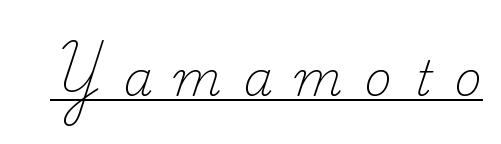
Q: Is the text bold? A: No.
Q: Is the text italic (slanted)? A: Yes.
Q: Is the typeface a serif or a sans-serif typeface? A: Serif.
Q: Is the text underlined? A: Yes.
Q: Is the spacing between letters normal or unusually wide? A: Unusually wide.
Q: Width (condensed, normal, or wide)? A: Normal.
Q: Stroke contrast? A: Low.
Q: x-height? A: Small.
Q: Monospaced? A: No.
